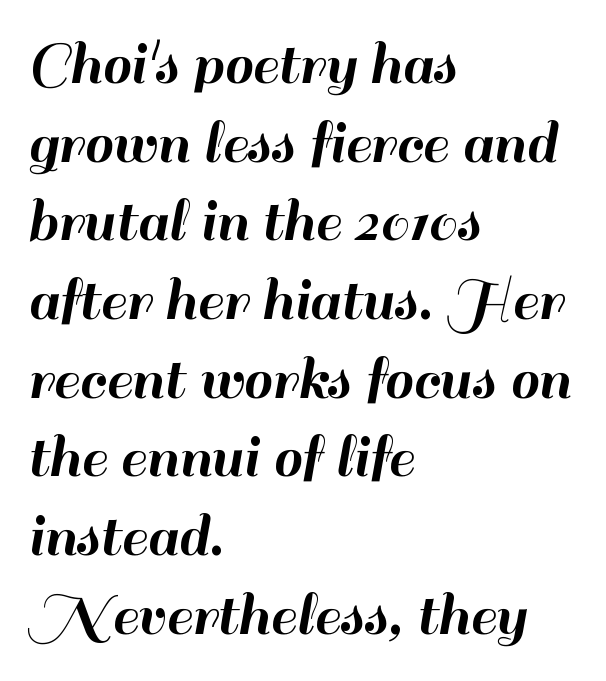
Q: Is the text italic (slanted)? A: Yes.
Q: Is the typeface a serif or a sans-serif typeface? A: Sans-serif.
Q: Is the text underlined? A: No.
Q: How is the paragraph aligned? A: Left-aligned.
Q: Is the spacing between letters normal or unusually wide? A: Normal.
Q: Width (condensed, normal, or wide)? A: Normal.
Q: Stroke contrast? A: High.
Q: x-height? A: Small.
Q: Monospaced? A: No.
